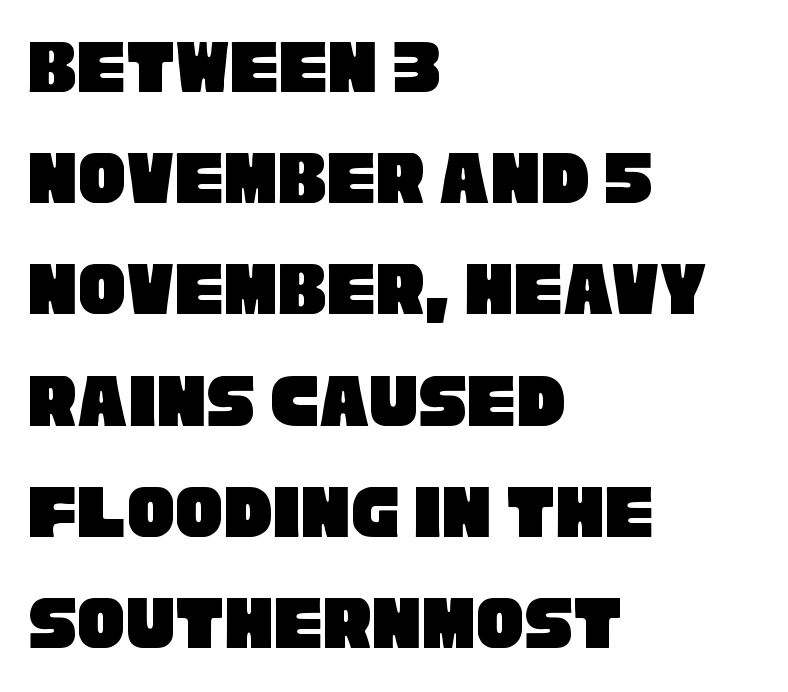
The image shows 80 px condensed sans-serif type; set left-aligned, normal line spacing (1.39x), normal letter spacing, not underlined; low stroke contrast and a large x-height.
